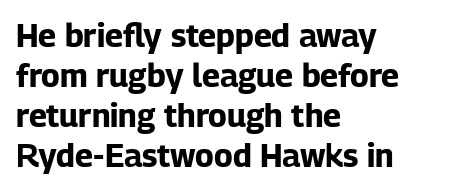
Q: Is the text bold? A: Yes.
Q: Is the text italic (slanted)? A: No, it is upright.
Q: Is the typeface a serif or a sans-serif typeface? A: Sans-serif.
Q: Is the text underlined? A: No.
Q: How is the paragraph aligned? A: Left-aligned.
Q: Is the spacing between letters normal or unusually wide? A: Normal.
Q: Is the spacing between lines tight, normal or loose? A: Normal.
Q: Width (condensed, normal, or wide)? A: Normal.
Q: Stroke contrast? A: Low.
Q: x-height? A: Medium.
Q: Monospaced? A: No.
